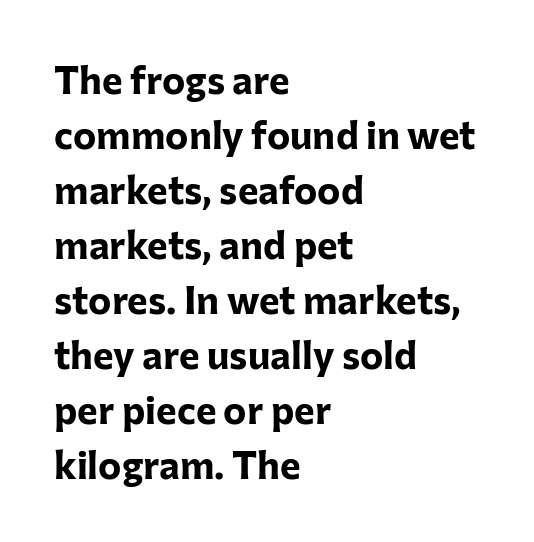
{"serif": "no", "italic": "no", "bold": "yes", "weight": "bold", "width": "normal", "stroke_contrast": "low", "x_height": "medium", "monospaced": "no", "underline": "no", "align": "left", "line_spacing": "normal", "line_spacing_ratio": 1.41, "letter_spacing": "normal", "letter_spacing_em": 0.0, "glyph_px": 39}
